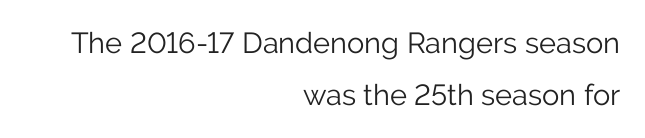
{"serif": "no", "italic": "no", "bold": "no", "weight": "light", "width": "normal", "stroke_contrast": "low", "x_height": "medium", "monospaced": "no", "underline": "no", "align": "right", "line_spacing_ratio": 1.81, "letter_spacing": "normal", "letter_spacing_em": 0.0, "glyph_px": 29}
